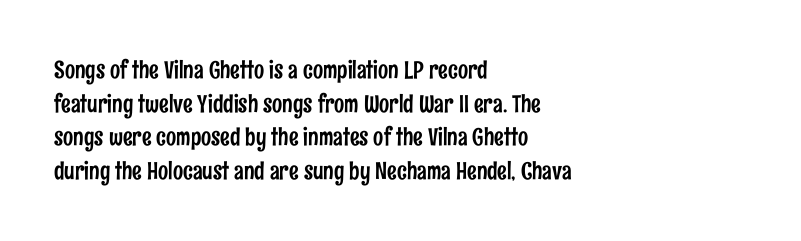
Leading matches the norm, producing a regular column. Every stem runs plumb, perpendicular to the baseline. Underline: absent. In CSS terms this would be text-align: left. Here the glyphs are tracked normally, forming tight word shapes.
